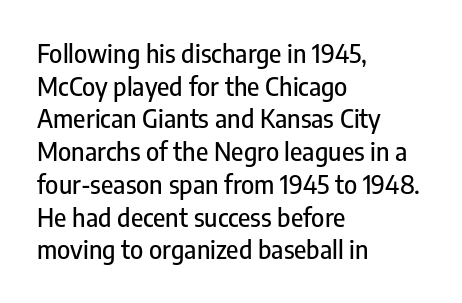
The image shows 25 px text type, upright; set left-aligned, normal line spacing (1.31x), normal letter spacing, not underlined.
